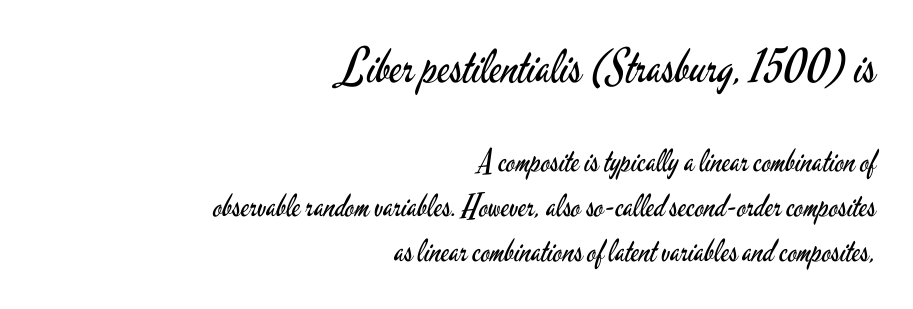
The image shows 46 px regular-weight, condensed sans-serif type; set right-aligned, normal line spacing (1.46x), normal letter spacing, not underlined; the first (top) block is 1.48x larger; low stroke contrast and a small x-height.
